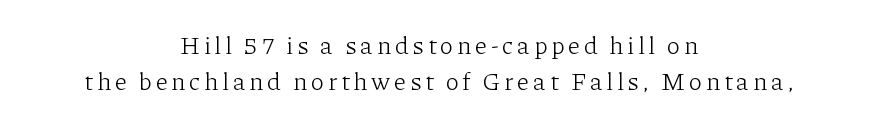
The image shows 25 px text type, upright; set centered, normal line spacing (1.46x), not underlined.
